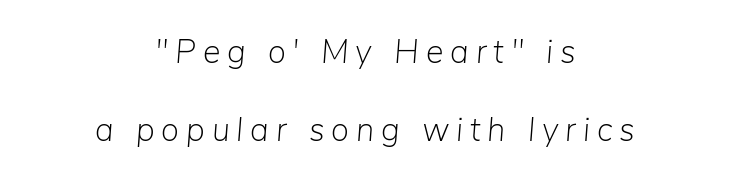
{"italic": "yes", "lean": "right", "slant_degrees": 5, "bold": "no", "weight": "light", "width": "normal", "stroke_contrast": "low", "x_height": "medium", "monospaced": "no", "underline": "no", "align": "center", "line_spacing": "loose", "line_spacing_ratio": 2.37, "letter_spacing": "wide", "letter_spacing_em": 0.21, "glyph_px": 33}
